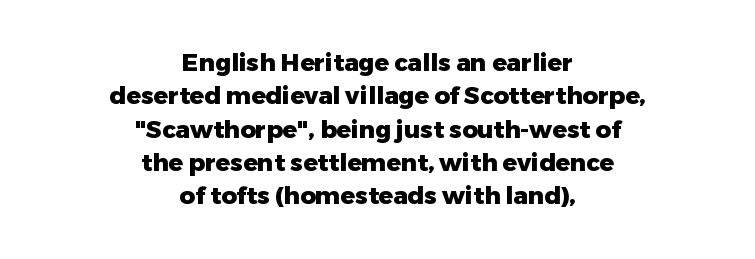
The image shows 24 px bold type, upright; set centered, normal line spacing (1.39x), normal letter spacing, not underlined.
